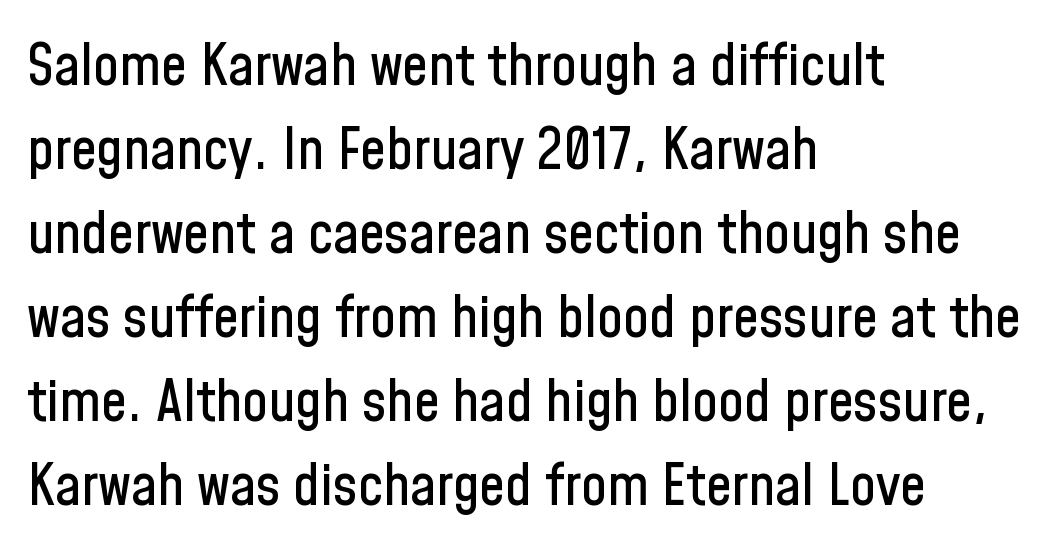
Q: Is the text italic (slanted)? A: No, it is upright.
Q: Is the typeface a serif or a sans-serif typeface? A: Sans-serif.
Q: Is the text underlined? A: No.
Q: How is the paragraph aligned? A: Left-aligned.
Q: Is the spacing between letters normal or unusually wide? A: Normal.
Q: Is the spacing between lines tight, normal or loose? A: Normal.
Q: Width (condensed, normal, or wide)? A: Condensed.
Q: Stroke contrast? A: Low.
Q: x-height? A: Medium.
Q: Monospaced? A: No.
